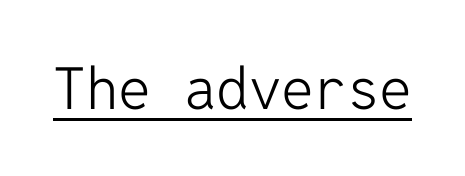
{"serif": "no", "italic": "no", "bold": "no", "weight": "light", "width": "normal", "stroke_contrast": "low", "x_height": "medium", "monospaced": "yes", "underline": "yes", "letter_spacing": "normal", "letter_spacing_em": 0.0, "glyph_px": 58}
